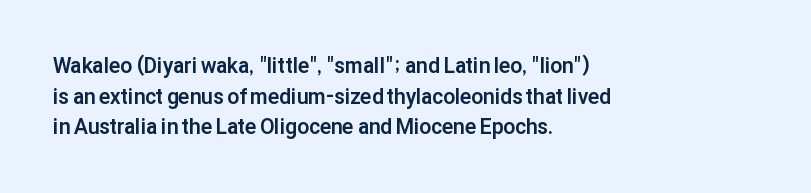
The image shows 21 px bold type, upright; set left-aligned, normal line spacing (1.46x), normal letter spacing, not underlined.
